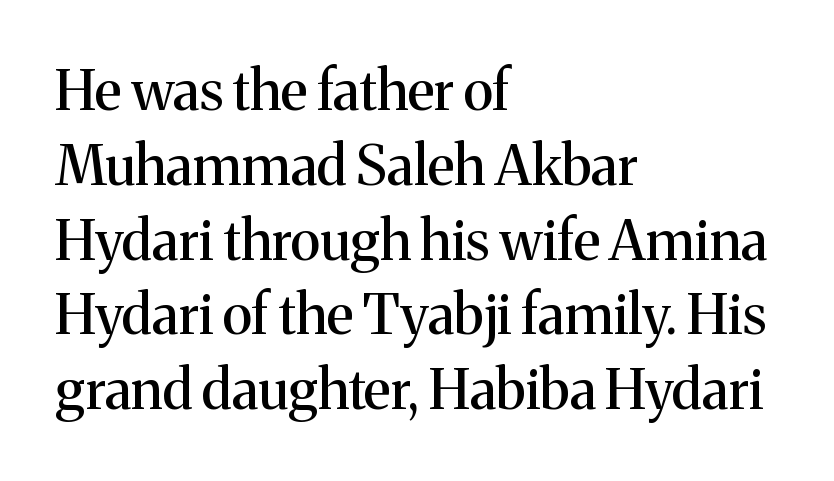
Inter-character spacing is left at the font's built-in metrics. Compared with a centered layout, this one pins lines to the left instead. Quick note: underline off. Designer's note — italics off, roman on.
